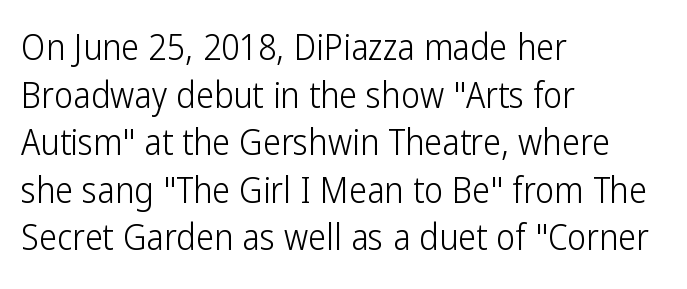
The image shows 36 px light, condensed sans-serif type, upright; set left-aligned, normal line spacing (1.32x), normal letter spacing, not underlined; low stroke contrast and a medium x-height.
